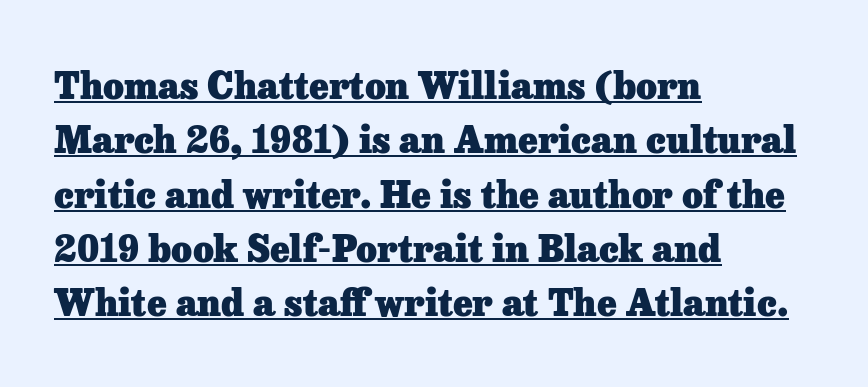
The image shows 36 px heavy serif type, upright; set left-aligned, normal line spacing (1.51x), normal letter spacing, underlined; low stroke contrast and a medium x-height.
